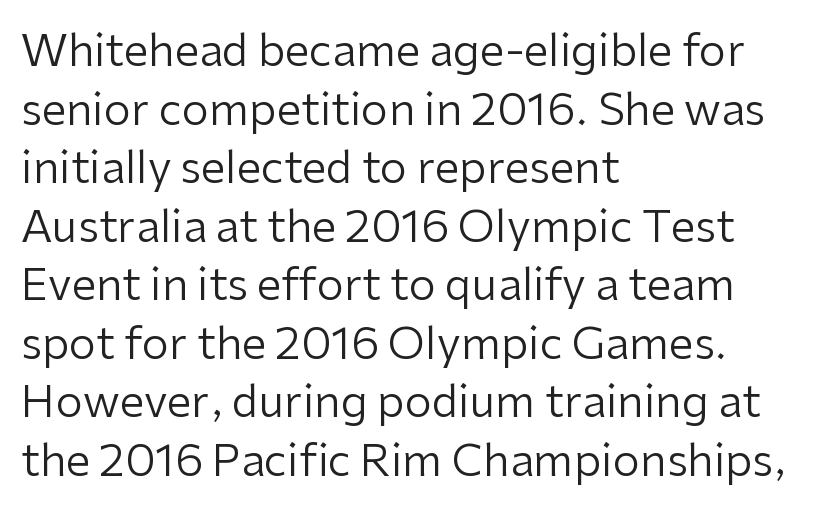
{"serif": "no", "italic": "no", "bold": "no", "weight": "regular", "width": "normal", "stroke_contrast": "low", "x_height": "medium", "monospaced": "no", "underline": "no", "align": "left", "line_spacing": "normal", "line_spacing_ratio": 1.33, "letter_spacing": "normal", "letter_spacing_em": 0.0, "glyph_px": 44}
